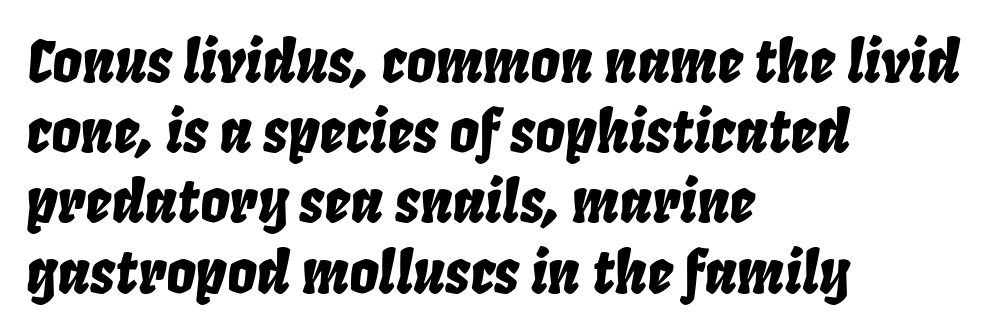
The letters advance in unequal steps, a hallmark of proportional type. Notice how the stems are inclined rather than vertical — that's the hallmark of italics. These lines stack with their left ends in a neat column. No extra tracking has been applied to these lines.
